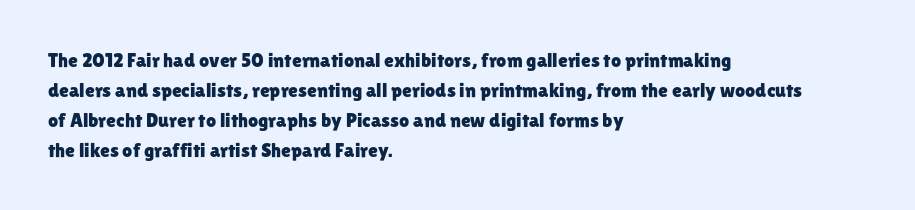
The passage shown has conventional tracking throughout. Is there much room between lines? A standard amount, neither cramped nor airy. This is the regular roman posture of the typeface. Plain, unruled lines of type. Typeset ragged right — the left edge is the straight one.
